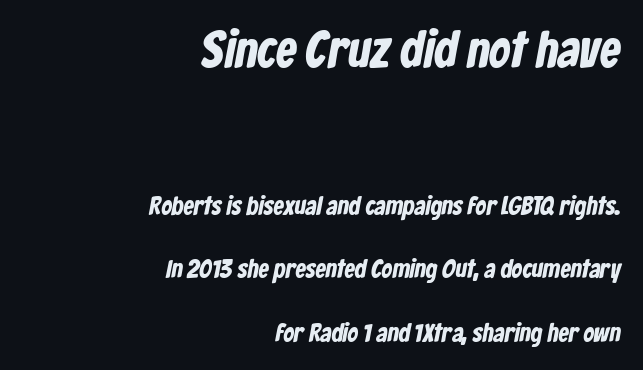
These two chunks differ in scale, with the top chunk taking the larger measure. Line endings align vertically; line beginnings do not. A great deal of white space separates one row of letters from the next. As a designer I'd log this as weight 700, bold. Honestly, there is no underline to notice here at all. The font family rendered here belongs to the sans-serif group.
